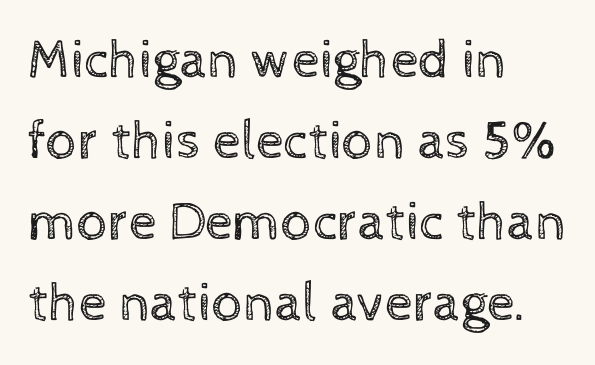
The image shows 55 px regular-weight type, upright; set left-aligned, normal line spacing (1.47x), normal letter spacing, not underlined; a medium x-height.
